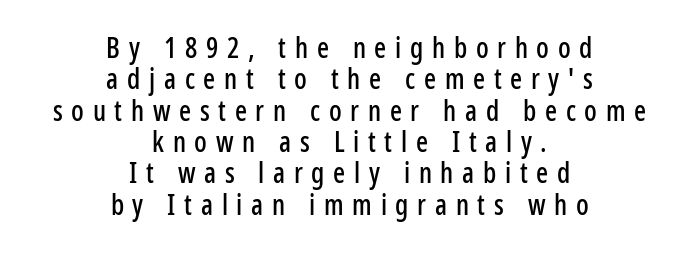
{"serif": "no", "italic": "no", "width": "condensed", "stroke_contrast": "low", "x_height": "medium", "monospaced": "no", "underline": "no", "align": "center", "line_spacing": "tight", "line_spacing_ratio": 1.12, "letter_spacing": "wide", "letter_spacing_em": 0.31, "glyph_px": 28}
